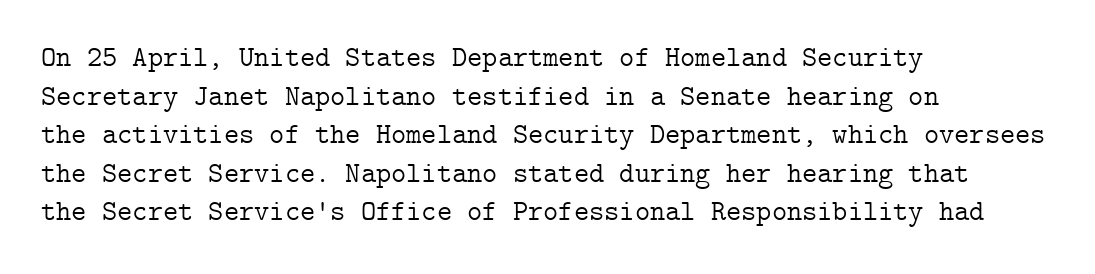
The line texture is even and compact thanks to regular tracking. Weight: not bold — regular or lighter. Rule under the text: the space is simply empty. Letterform terminals end in serifs throughout the passage. A typesetter would call this leading conventional body-copy spacing.
